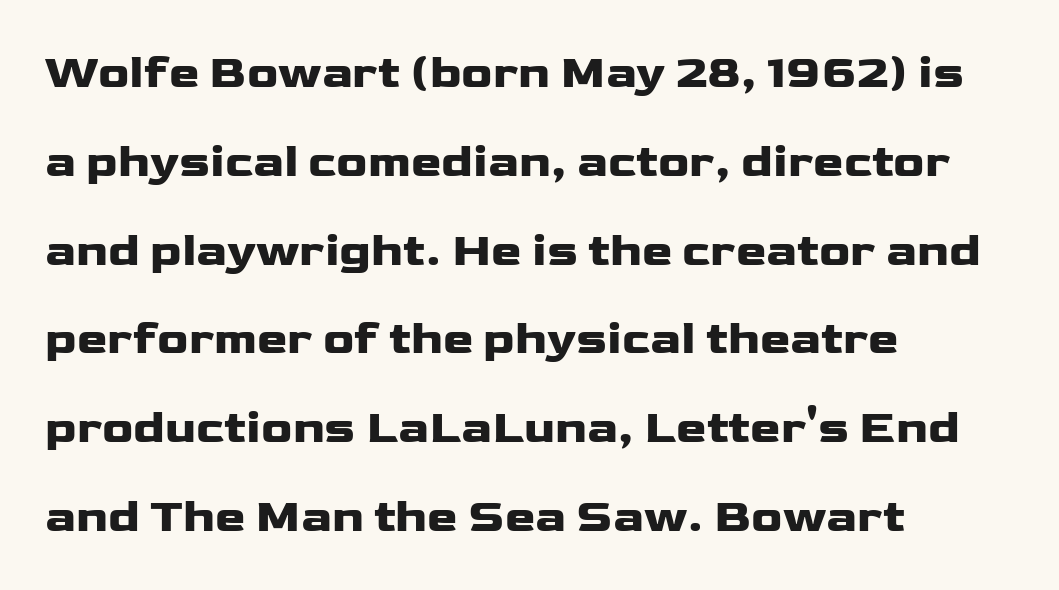
The image shows 46 px heavy, wide sans-serif type, upright; set left-aligned, loose line spacing (1.93x), normal letter spacing, not underlined; low stroke contrast and a medium x-height.
